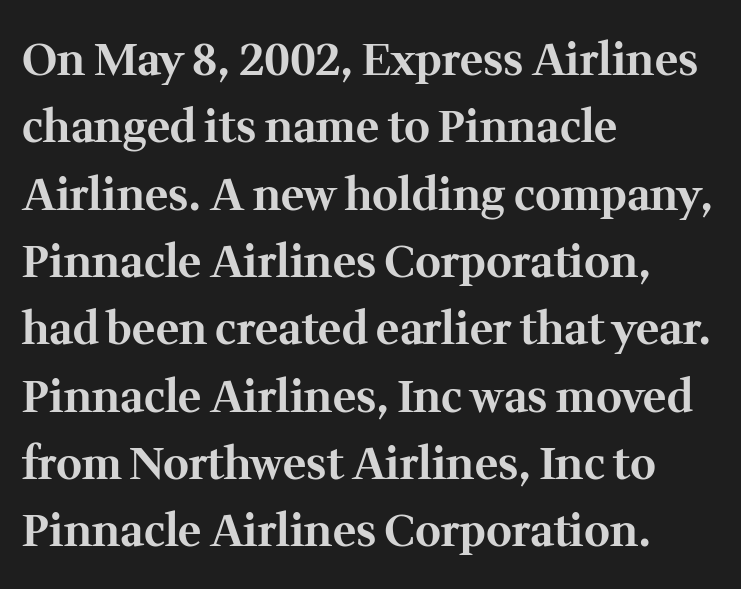
Q: Is the text bold? A: Yes.
Q: Is the text italic (slanted)? A: No, it is upright.
Q: Is the typeface a serif or a sans-serif typeface? A: Serif.
Q: Is the text underlined? A: No.
Q: How is the paragraph aligned? A: Left-aligned.
Q: Is the spacing between letters normal or unusually wide? A: Normal.
Q: Is the spacing between lines tight, normal or loose? A: Normal.
Q: Width (condensed, normal, or wide)? A: Normal.
Q: Stroke contrast? A: Medium.
Q: x-height? A: Medium.
Q: Monospaced? A: No.
